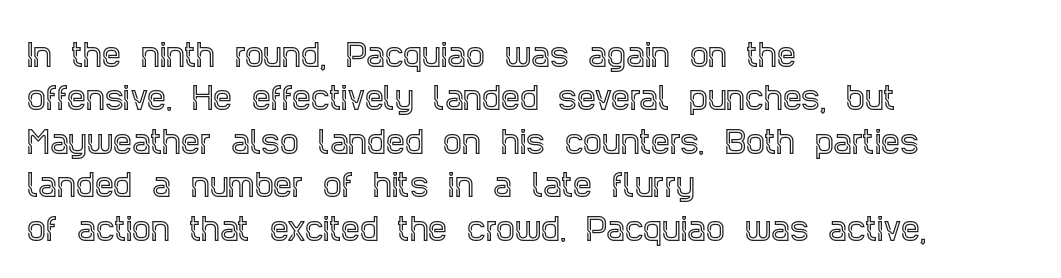
Each line starts at the same left margin while the right side varies. Character widths vary here, with narrow letters taking less room than wide ones. Glyph-to-glyph distance matches everyday printed text. This sample keeps an unexceptional amount of space between lines. A roman cut, with each character standing at attention. Underline: absent.
